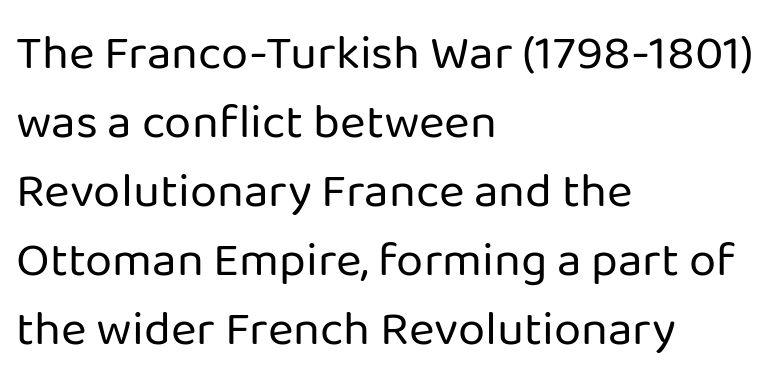
Line starts are locked; line ends wander. One glance says typical: line gaps are just what's usual. Think of a printed novel: that variable character pitch is what you see here. Characters remain perfectly vertical along every line. These glyphs show unthickened strokes, regular width or finer. Each letter's strokes conclude bluntly, with no projecting serifs.
